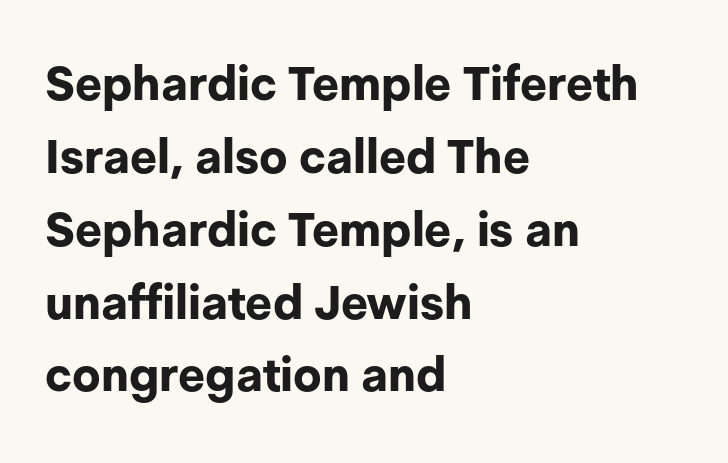
The image shows 47 px bold sans-serif type, upright; set left-aligned, normal line spacing (1.55x), normal letter spacing, not underlined; low stroke contrast and a medium x-height.
